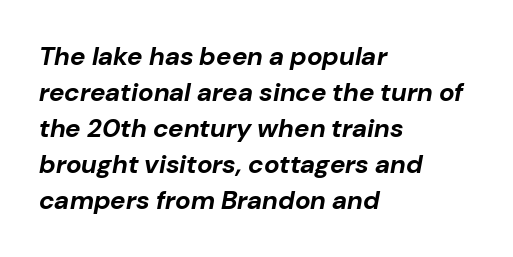
The image shows 26 px bold type, italic (leaning right); set left-aligned, normal line spacing (1.38x), normal letter spacing, not underlined.
